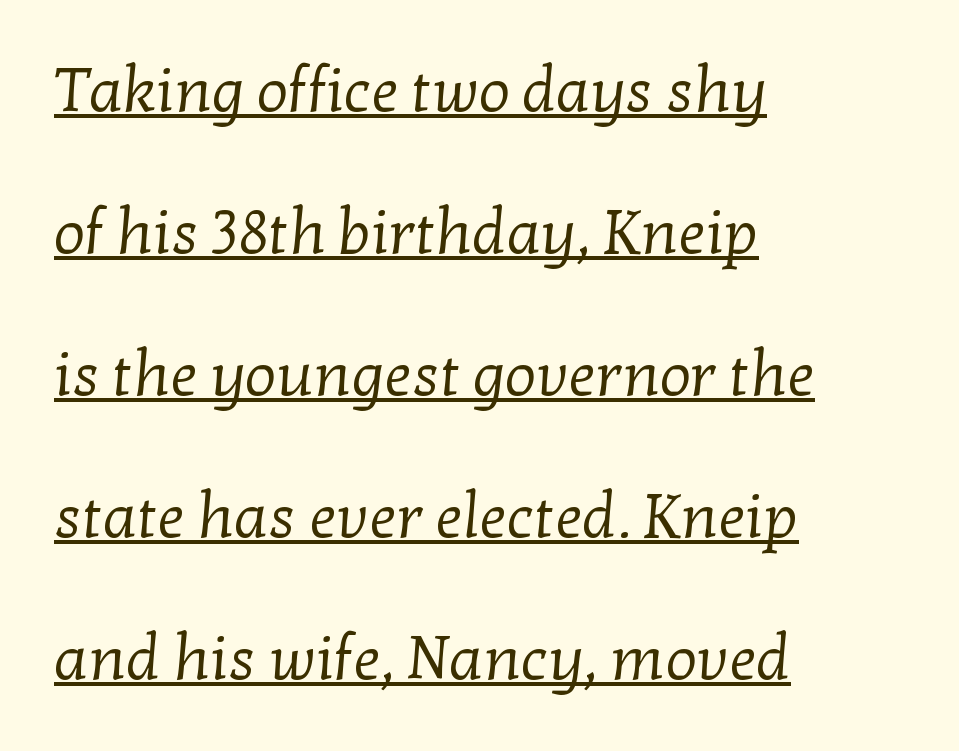
{"serif": "yes", "bold": "no", "weight": "regular", "width": "normal", "stroke_contrast": "low", "x_height": "medium", "monospaced": "no", "underline": "yes", "align": "left", "line_spacing": "loose", "line_spacing_ratio": 2.29, "letter_spacing": "normal", "letter_spacing_em": 0.0, "glyph_px": 62}
